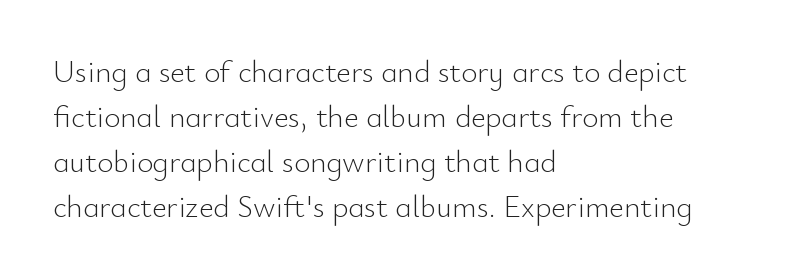
You can tell from the bare stems that sans-serif type was used. There is no visible air inserted between adjacent glyphs. The strokes carry an ordinary text weight at most. Evenly set lines give the paragraph a standard silhouette. Bare-footed words on every line. The letters stand straight up with perfectly vertical stems.
